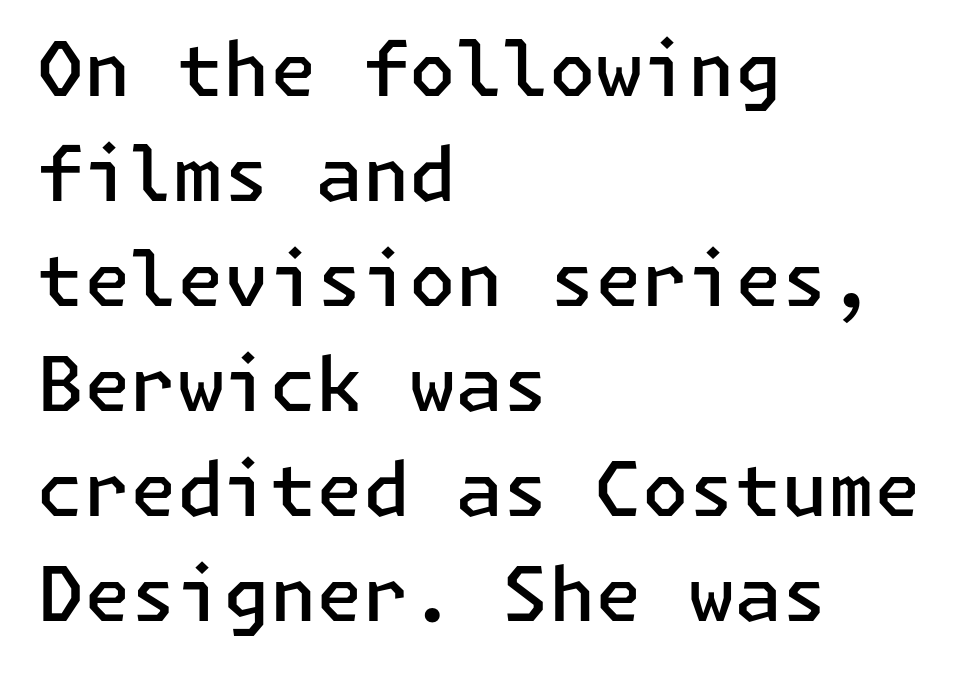
The image shows 75 px semibold sans-serif type, upright; set left-aligned, normal line spacing (1.4x), normal letter spacing, not underlined; low stroke contrast and a medium x-height.
